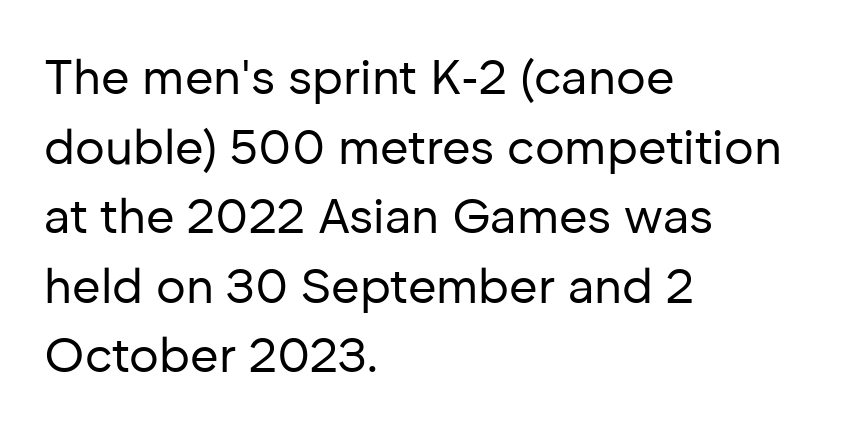
The strokes are not fattened; the text isn't bold. The rows are spaced the way most documents space them. Glyph-to-glyph distance matches everyday printed text. Does the copy run flush right? No — it runs flush left. I'd call this a sans setting — the letters go barefoot. Think of a printed novel: that variable character pitch is what you see here.
